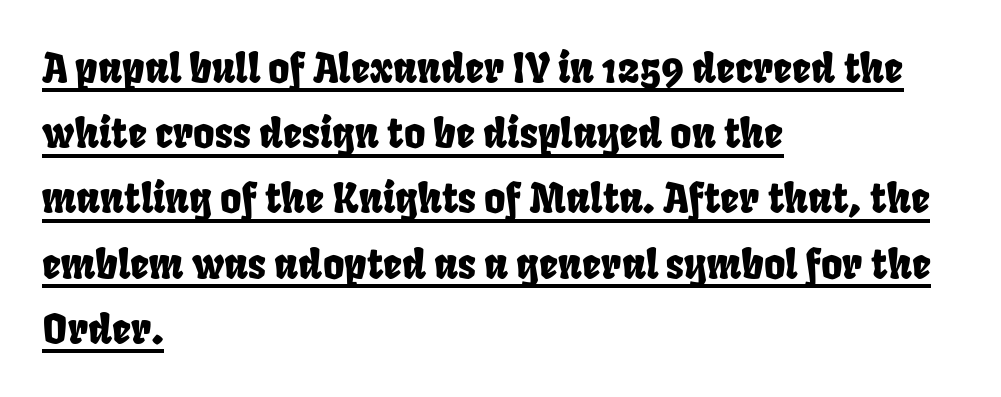
{"serif": "no", "width": "condensed", "stroke_contrast": "low", "x_height": "large", "monospaced": "no", "underline": "yes", "align": "left", "line_spacing": "normal", "line_spacing_ratio": 1.59, "letter_spacing": "normal", "letter_spacing_em": 0.0, "glyph_px": 41}
